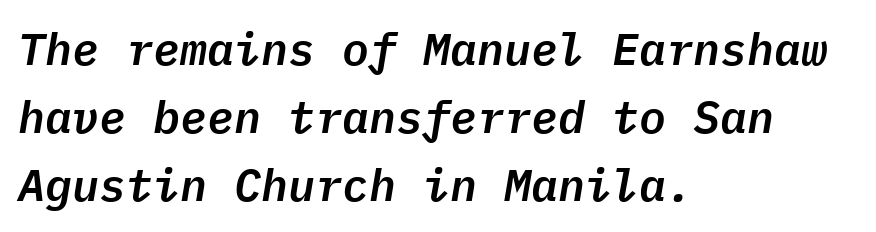
The image shows 45 px text type, italic (leaning right), monospaced; set left-aligned, normal line spacing (1.51x), normal letter spacing, not underlined; low stroke contrast and a medium x-height.
